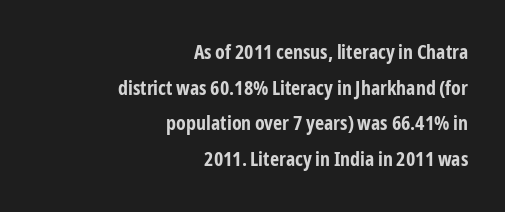
{"italic": "no", "bold": "yes", "underline": "no", "align": "right", "line_spacing_ratio": 1.78, "letter_spacing": "normal", "letter_spacing_em": 0.0, "glyph_px": 20}
